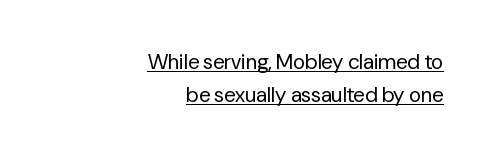
The image shows 21 px text type, upright; set right-aligned, normal line spacing (1.58x), normal letter spacing, underlined.
